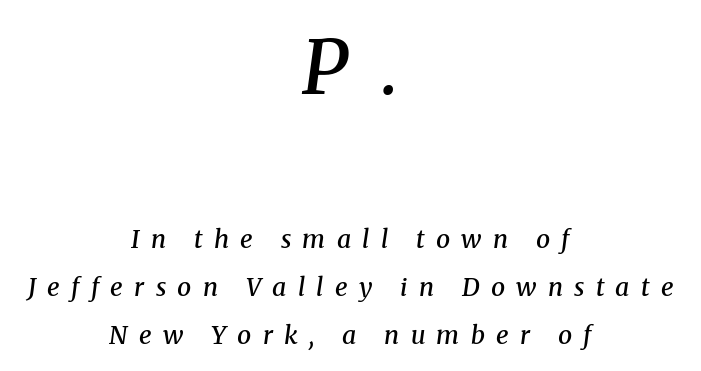
Each glyph is drawn with semibold strokes, heavier than normal yet not fully bold. Does the bottom block carry the larger type? No, the top block does. The letters carry serifs — small finishing strokes at the ends of their stems. Compared with ordinary roman type, these characters are visibly tilted. The lines in this sample share a center point and differ in where they start and stop.
